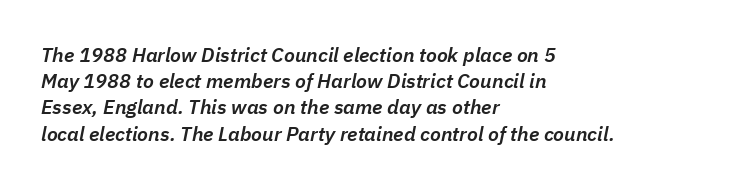
{"italic": "yes", "lean": "right", "slant_degrees": 11, "bold": "semi", "underline": "no", "align": "left", "line_spacing": "normal", "line_spacing_ratio": 1.31, "letter_spacing": "normal", "letter_spacing_em": 0.0, "glyph_px": 20}
